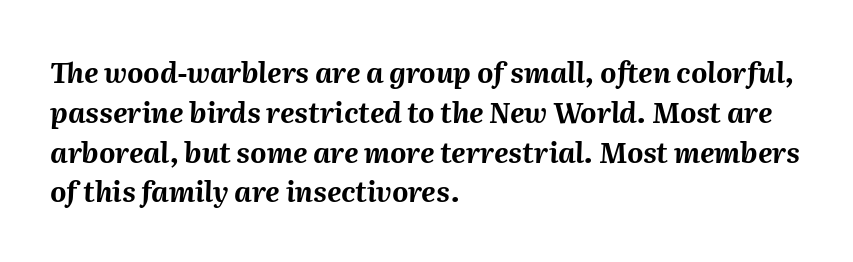
Reading down the column, the eye jumps a familiar distance to each next line. Bare-footed words on every line. The face used here has a pronounced slope to its letters. Nothing unusual about the tracking: characters are spaced as the font intends. Heavy-handed strokes throughout: this text is bold.
